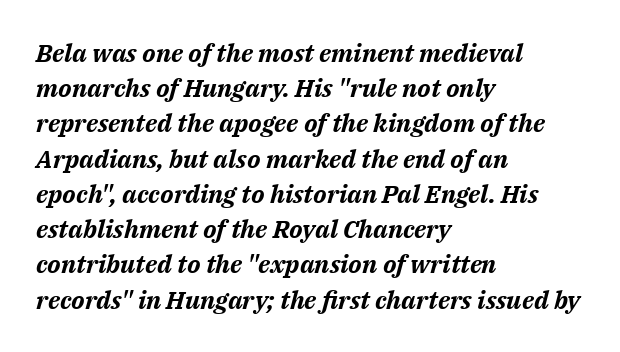
{"italic": "yes", "lean": "right", "slant_degrees": 14, "bold": "yes", "underline": "no", "align": "left", "line_spacing": "normal", "line_spacing_ratio": 1.41, "letter_spacing": "normal", "letter_spacing_em": 0.0, "glyph_px": 25}
